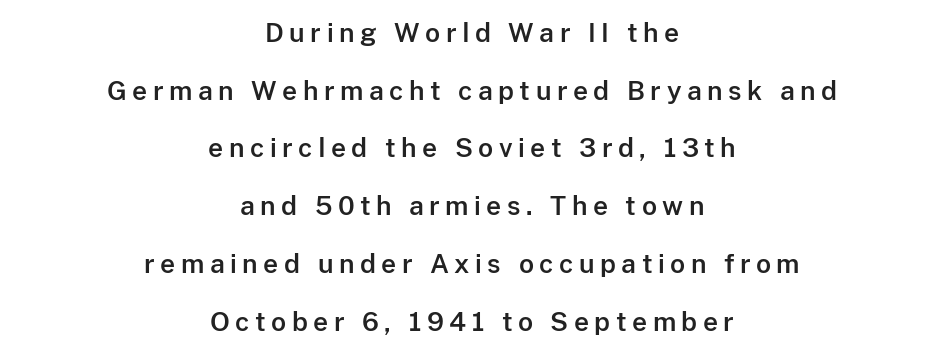
Q: Is the text italic (slanted)? A: No, it is upright.
Q: Is the text underlined? A: No.
Q: How is the paragraph aligned? A: Centered.
Q: Is the spacing between letters normal or unusually wide? A: Unusually wide.
Q: Is the spacing between lines tight, normal or loose? A: Loose.
